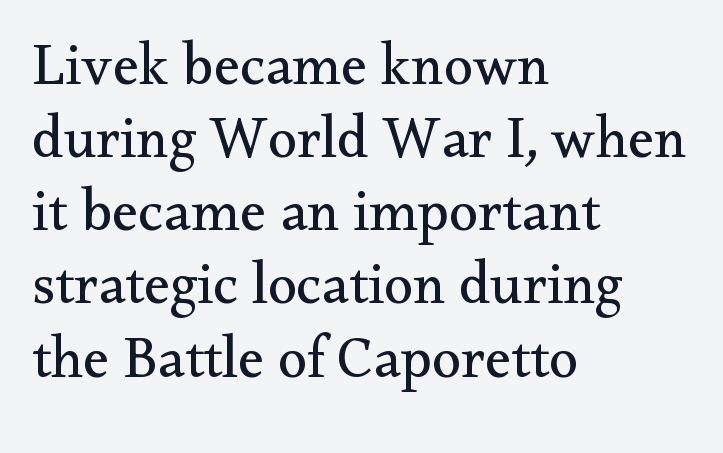
The typeface has the unassuming heft of standard copy or less. All the whitespace from short lines collects on the right. The font's upright variant was chosen for this text. Any mark beneath the type? The region is blank. The glyphs in this specimen are seriffed.
